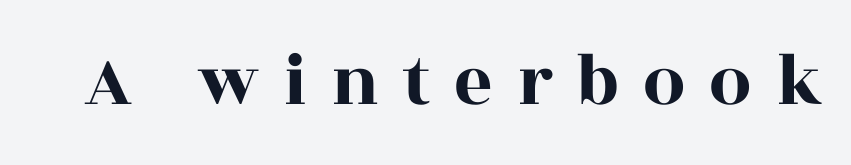
The image shows 75 px wide serif type, upright; set unusually wide letter spacing (+0.32 em), not underlined; a large x-height.
